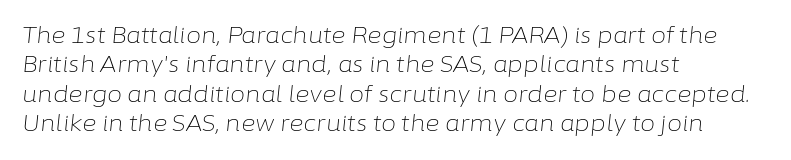
{"italic": "yes", "lean": "right", "slant_degrees": 6, "bold": "no", "underline": "no", "align": "left", "line_spacing": "normal", "line_spacing_ratio": 1.34, "letter_spacing": "normal", "letter_spacing_em": 0.0, "glyph_px": 22}
